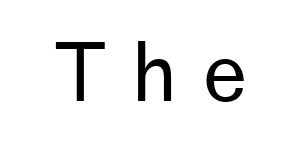
Bold? No — there's no thickening of the strokes. Each row of text sits above clean, open space. In terms of letterspacing, this is a distinctly airy, spread setting. Every character sits straight up, as roman type does.
